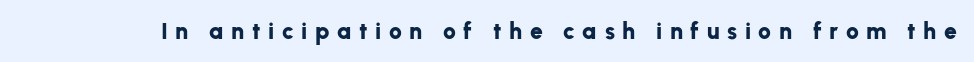
{"italic": "no", "bold": "yes", "underline": "no", "letter_spacing": "wide", "letter_spacing_em": 0.33, "glyph_px": 23}
